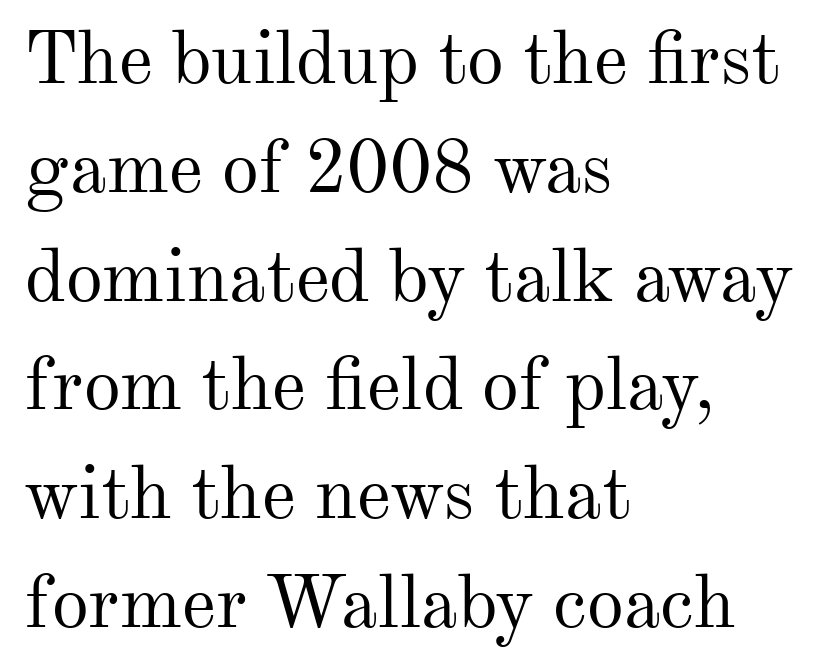
The passage shown is not underscored anywhere. The lines sit at an ordinary, default distance from one another. Character widths vary here, with narrow letters taking less room than wide ones. The letters look calm and open, with moderate or lighter stems. In terms of letterspacing, this is plain default setting.
